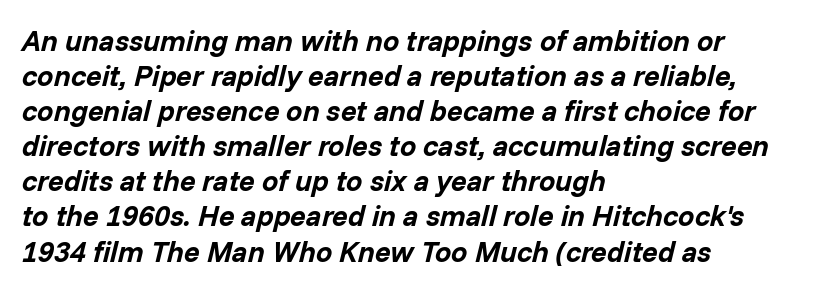
The image shows 29 px bold type, italic (leaning right); set left-aligned, line spacing 1.21x, normal letter spacing, not underlined; low stroke contrast and a medium x-height.
